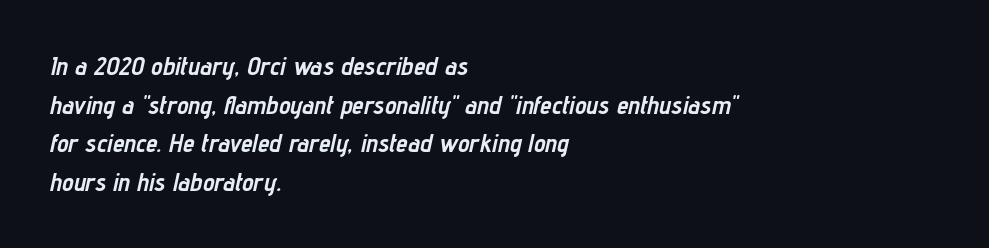
Q: Is the text bold? A: Yes.
Q: Is the text italic (slanted)? A: Yes, it leans right by about 12 degrees.
Q: Is the text underlined? A: No.
Q: How is the paragraph aligned? A: Left-aligned.
Q: Is the spacing between letters normal or unusually wide? A: Normal.
Q: Is the spacing between lines tight, normal or loose? A: Normal.
